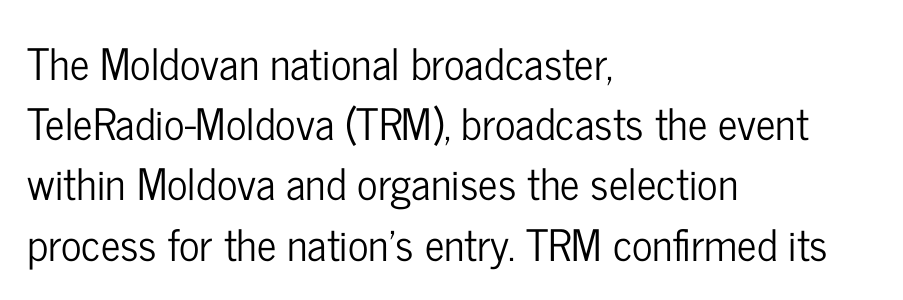
It's the straight-up-and-down kind of type. Proportional: the letters do not fall into vertical columns. Typeset ragged right — the left edge is the straight one. The rows are spaced the way most documents space them.
